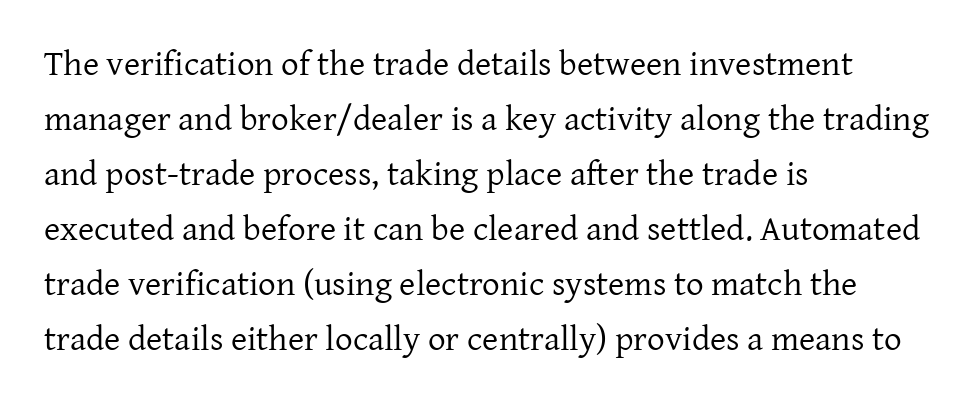
The image shows 35 px regular-weight serif type, upright; set left-aligned, normal line spacing (1.57x), normal letter spacing, not underlined; low stroke contrast and a medium x-height.
